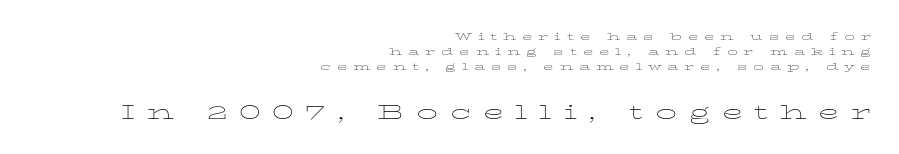
{"italic": "no", "bold": "no", "weight": "thin", "width": "wide", "stroke_contrast": "low", "x_height": "medium", "monospaced": "no", "underline": "no", "align": "right", "line_spacing": "tight", "line_spacing_ratio": 1.07, "letter_spacing": "wide", "letter_spacing_em": 0.41, "larger_block": "second", "size_ratio": 2.0, "glyph_px": 28}
